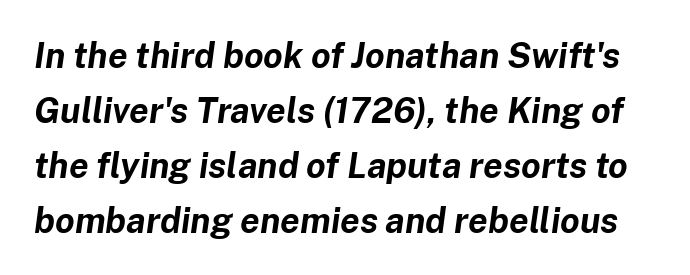
This sample has the flowing, uneven cadence of proportional lettering. Unmarked baselines from the first word to the last. The specimen reads as italic at a glance. Each glyph is drawn with heavy, bold strokes. Reading down the column, the eye jumps a familiar distance to each next line.
